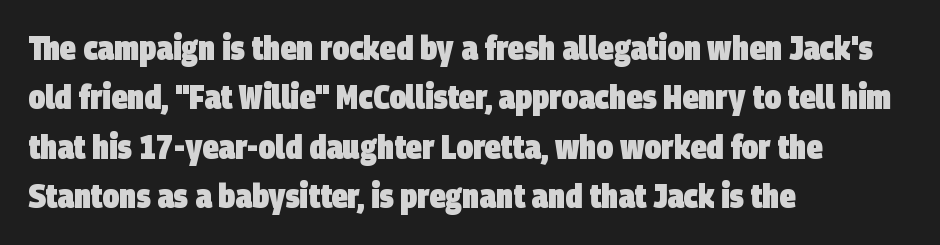
The image shows 33 px heavy, condensed sans-serif type; set left-aligned, normal line spacing (1.5x), normal letter spacing, not underlined; low stroke contrast and a large x-height.
